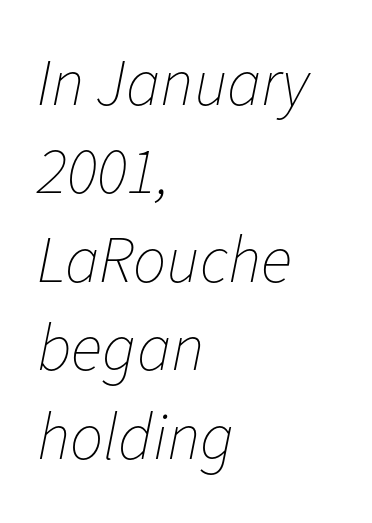
{"italic": "yes", "lean": "right", "slant_degrees": 11, "bold": "no", "weight": "thin", "width": "normal", "stroke_contrast": "low", "x_height": "medium", "monospaced": "no", "underline": "no", "align": "left", "line_spacing": "normal", "line_spacing_ratio": 1.34, "letter_spacing": "normal", "letter_spacing_em": 0.0, "glyph_px": 66}
